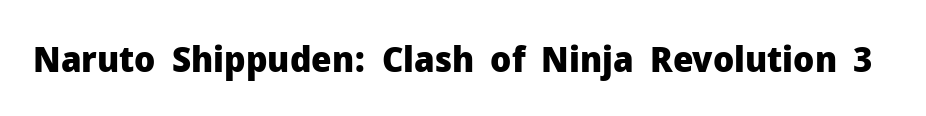
Q: Is the text bold? A: Yes.
Q: Is the text italic (slanted)? A: No, it is upright.
Q: Is the typeface a serif or a sans-serif typeface? A: Sans-serif.
Q: Is the text underlined? A: No.
Q: Is the spacing between letters normal or unusually wide? A: Normal.
Q: Width (condensed, normal, or wide)? A: Normal.
Q: Stroke contrast? A: Low.
Q: x-height? A: Medium.
Q: Monospaced? A: No.
